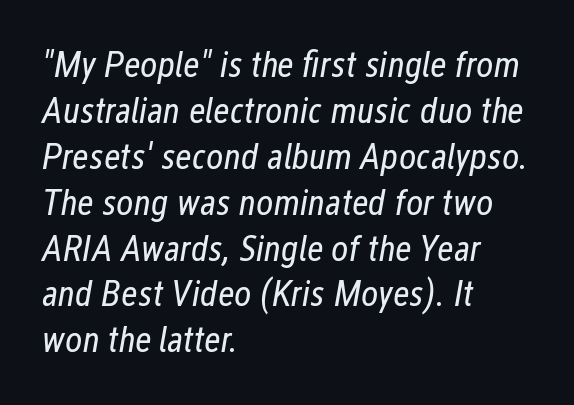
The image shows 37 px regular-weight, condensed type, italic (leaning right); set left-aligned, line spacing 1.24x, normal letter spacing, not underlined; low stroke contrast and a medium x-height.
